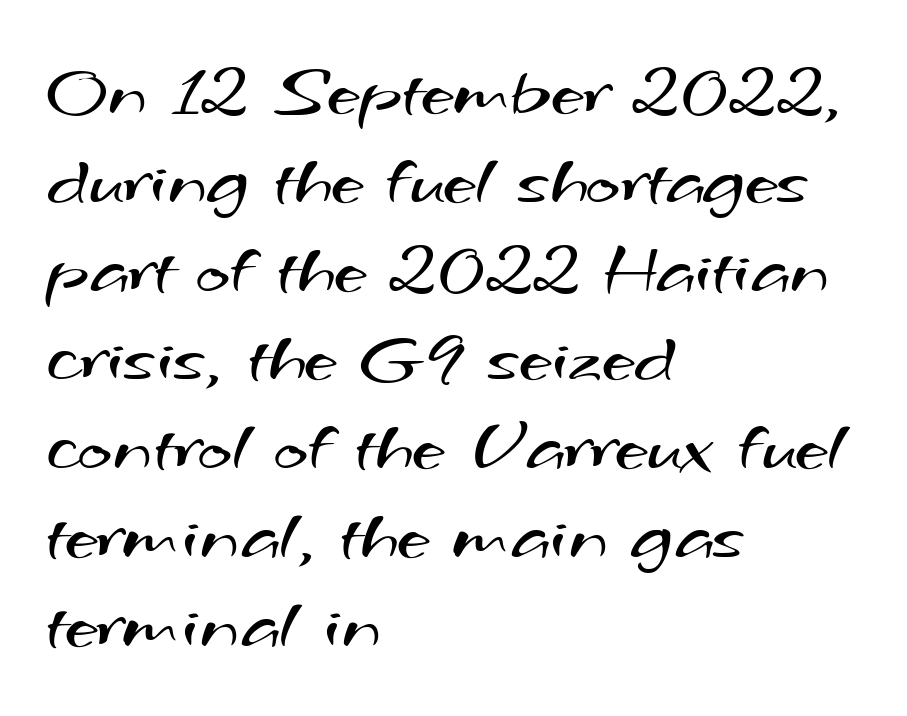
The image shows 74 px regular-weight, wide sans-serif type; set left-aligned, line spacing 1.2x, normal letter spacing, not underlined; medium stroke contrast and a small x-height.
